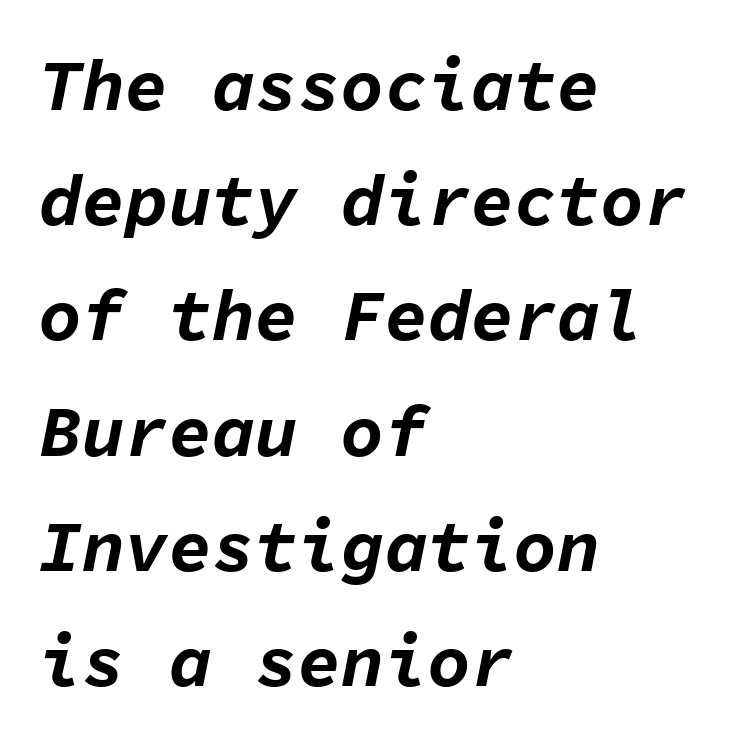
{"italic": "yes", "lean": "right", "slant_degrees": 11, "bold": "yes", "weight": "bold", "width": "normal", "stroke_contrast": "low", "x_height": "medium", "monospaced": "yes", "underline": "no", "align": "left", "line_spacing": "normal", "line_spacing_ratio": 1.6, "letter_spacing": "normal", "letter_spacing_em": 0.0, "glyph_px": 72}
